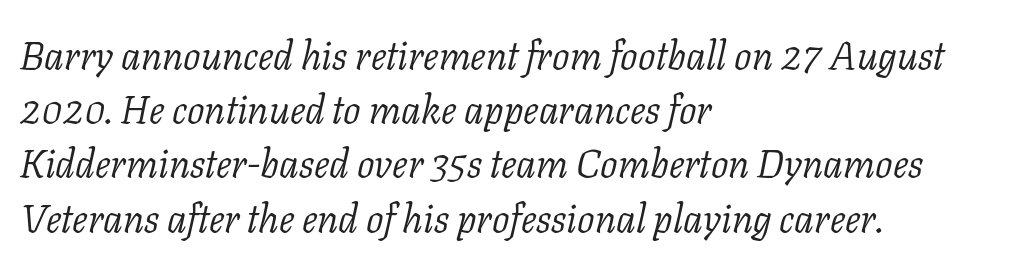
The designer left line spacing at the default. Notice how the stems are inclined rather than vertical — that's the hallmark of italics. Notice how the passage keeps a crisp vertical edge on the left only. Stems and bowls with no extra thickness — not bold. Words appear dense and cohesive because spacing is normal. Rule under the text: the space is simply empty.
